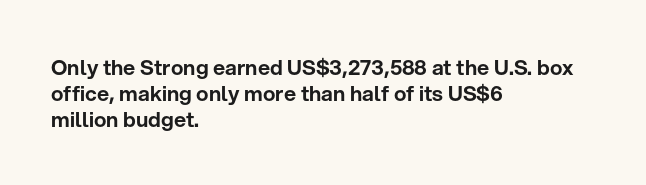
{"italic": "no", "underline": "no", "align": "left", "line_spacing_ratio": 1.23, "letter_spacing": "normal", "letter_spacing_em": 0.0, "glyph_px": 21}
